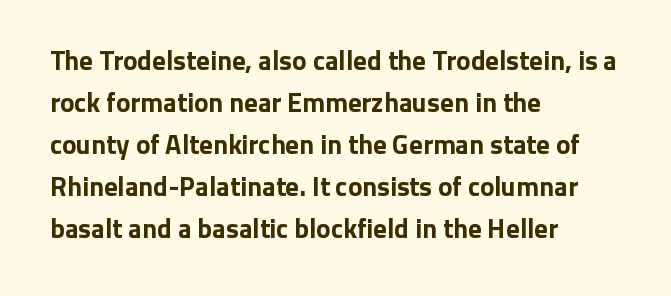
The image shows 27 px bold type, upright; set left-aligned, normal line spacing (1.56x), normal letter spacing, not underlined.
